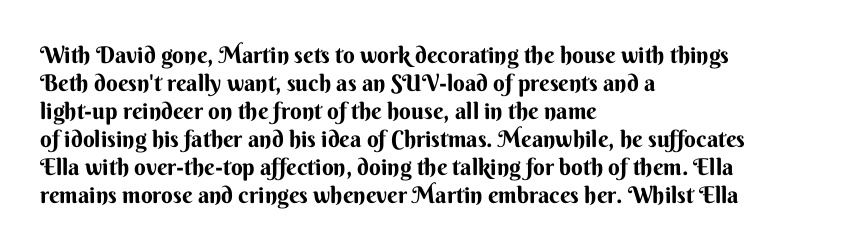
The image shows 23 px text type, upright; set left-aligned, line spacing 1.22x, normal letter spacing, not underlined.
